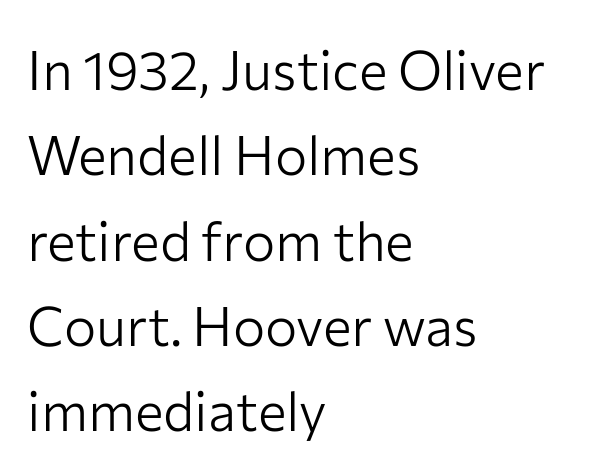
The image shows 54 px light sans-serif type, upright; set left-aligned, normal line spacing (1.58x), normal letter spacing, not underlined; low stroke contrast and a medium x-height.
